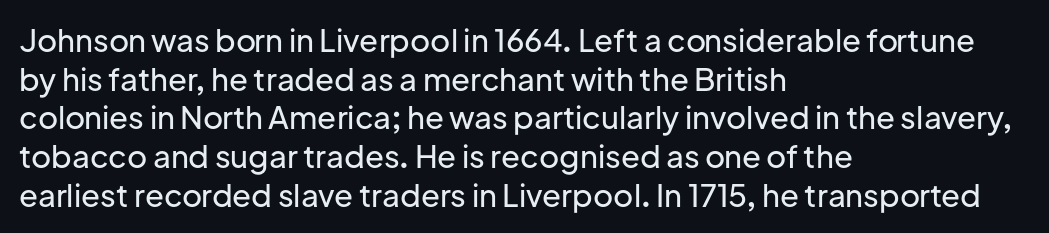
Q: Is the text italic (slanted)? A: No, it is upright.
Q: Is the typeface a serif or a sans-serif typeface? A: Sans-serif.
Q: Is the text underlined? A: No.
Q: How is the paragraph aligned? A: Left-aligned.
Q: Is the spacing between letters normal or unusually wide? A: Normal.
Q: Is the spacing between lines tight, normal or loose? A: Normal.
Q: Width (condensed, normal, or wide)? A: Normal.
Q: Stroke contrast? A: Low.
Q: x-height? A: Medium.
Q: Monospaced? A: No.
